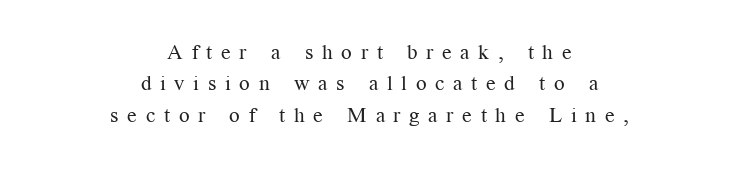
The image shows 21 px text type, upright; set centered, normal line spacing (1.5x), unusually wide letter spacing (+0.41 em), not underlined.
